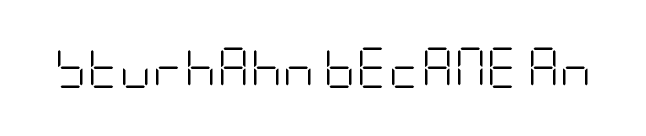
The glyphs in this specimen are sans serif. Does the lettering tilt? It doesn't — this is upright. Unbolded letterforms with no extra heft. Here the glyphs are tracked normally, forming tight word shapes. Nobody drew a line under any word here.
